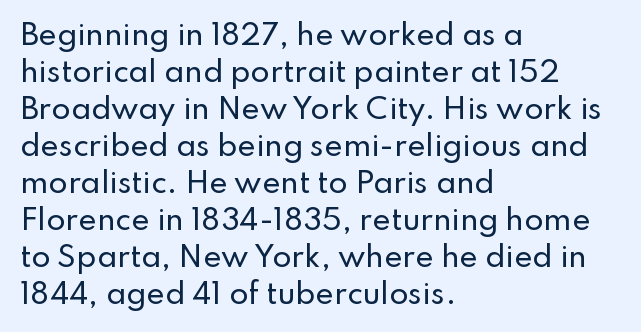
{"serif": "no", "italic": "no", "width": "normal", "stroke_contrast": "low", "x_height": "small", "monospaced": "no", "underline": "no", "align": "left", "line_spacing": "normal", "line_spacing_ratio": 1.32, "letter_spacing": "normal", "letter_spacing_em": 0.0, "glyph_px": 28}
